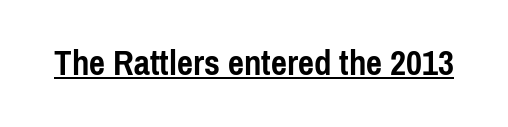
{"serif": "no", "italic": "no", "bold": "yes", "weight": "semibold", "width": "condensed", "stroke_contrast": "low", "x_height": "medium", "monospaced": "no", "underline": "yes", "letter_spacing": "normal", "letter_spacing_em": 0.0, "glyph_px": 38}
